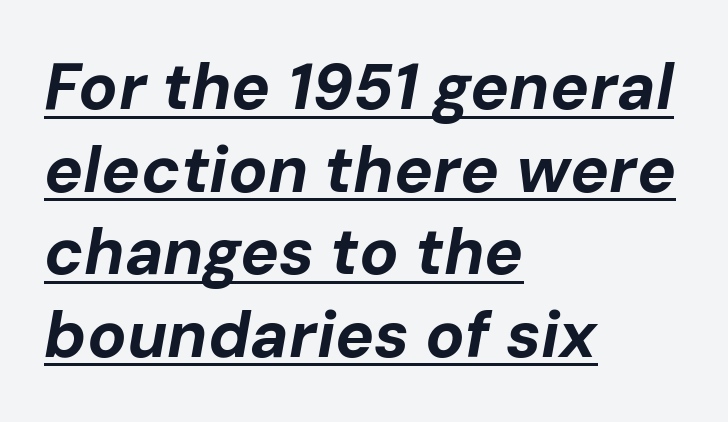
The typography opts for an oblique posture over an upright one. Here the designer chose a conventional face with non-uniform glyph widths. Words appear dense and cohesive because spacing is normal. Stroke thickness is high; the sample reads as a true bold. Reading down the column, the eye jumps a familiar distance to each next line.
